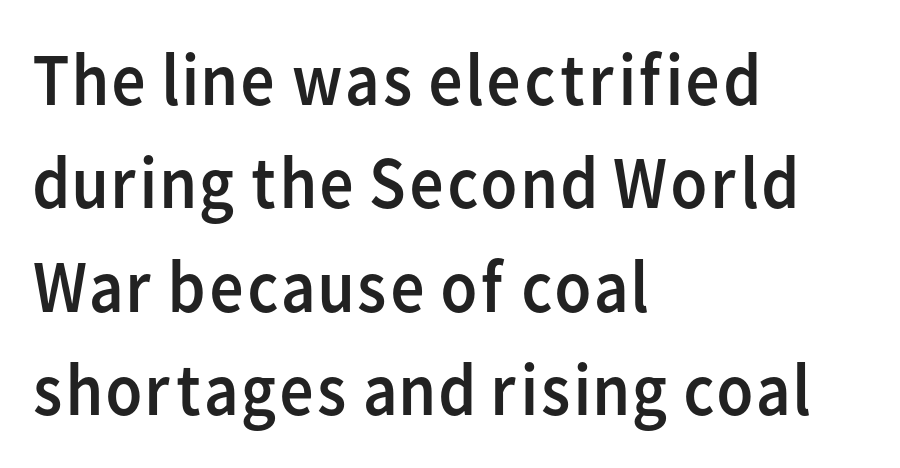
{"serif": "no", "italic": "no", "bold": "no", "weight": "regular", "width": "normal", "stroke_contrast": "low", "x_height": "medium", "monospaced": "no", "underline": "no", "align": "left", "line_spacing": "normal", "line_spacing_ratio": 1.38, "letter_spacing": "normal", "letter_spacing_em": 0.0, "glyph_px": 75}
